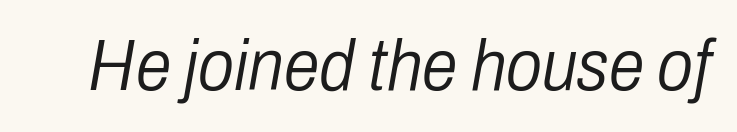
You could not count columns in this text — the font is proportionally spaced. Does extra space separate the letters? No, they use regular spacing. Rule under the text: the space is simply empty. Weight class: somewhere from thin through regular.
